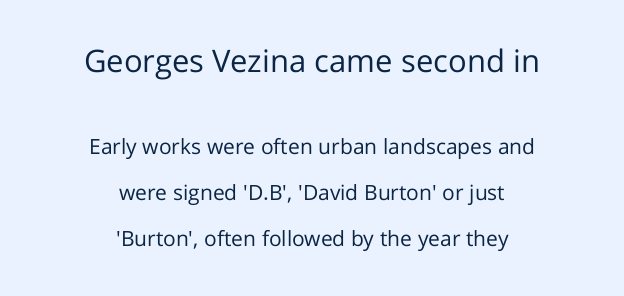
{"serif": "no", "italic": "no", "bold": "no", "weight": "regular", "width": "normal", "stroke_contrast": "low", "x_height": "medium", "monospaced": "no", "underline": "no", "align": "center", "line_spacing": "loose", "line_spacing_ratio": 2.2, "letter_spacing": "normal", "letter_spacing_em": 0.0, "larger_block": "first", "size_ratio": 1.48, "glyph_px": 31}
